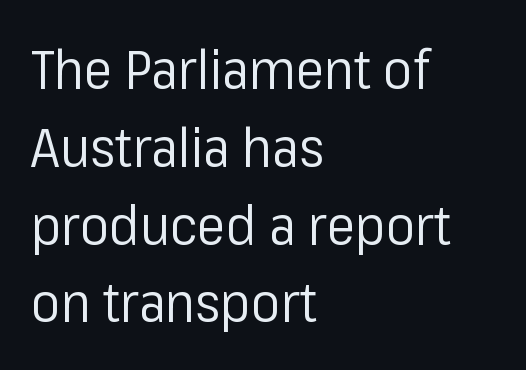
The image shows 54 px regular-weight sans-serif type, upright; set left-aligned, normal line spacing (1.44x), normal letter spacing, not underlined; low stroke contrast and a medium x-height.
